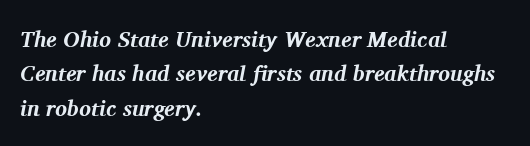
The image shows 22 px bold type, italic (leaning right); set left-aligned, normal line spacing (1.56x), normal letter spacing, not underlined.
